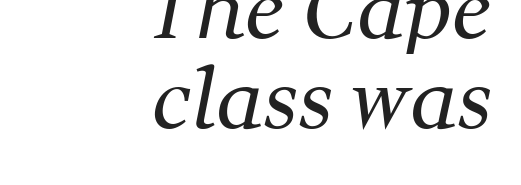
{"serif": "yes", "bold": "no", "weight": "regular", "width": "normal", "stroke_contrast": "medium", "x_height": "medium", "monospaced": "no", "underline": "no", "align": "right", "line_spacing": "tight", "line_spacing_ratio": 1.12, "letter_spacing": "normal", "letter_spacing_em": 0.0, "glyph_px": 80}
